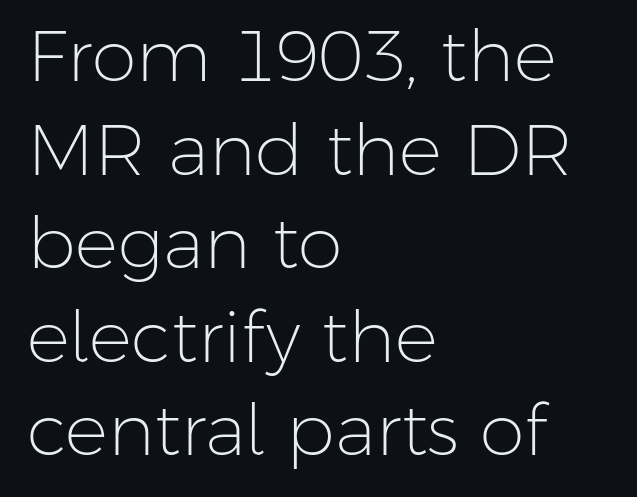
Q: Is the text bold? A: No.
Q: Is the text italic (slanted)? A: No, it is upright.
Q: Is the typeface a serif or a sans-serif typeface? A: Sans-serif.
Q: Is the text underlined? A: No.
Q: How is the paragraph aligned? A: Left-aligned.
Q: Is the spacing between letters normal or unusually wide? A: Normal.
Q: Is the spacing between lines tight, normal or loose? A: Normal.
Q: Width (condensed, normal, or wide)? A: Normal.
Q: Stroke contrast? A: Low.
Q: x-height? A: Medium.
Q: Monospaced? A: No.
